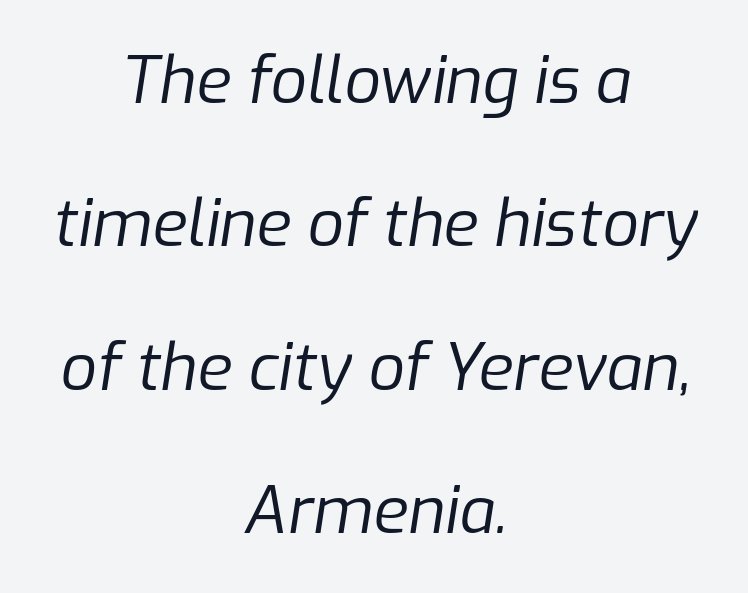
The image shows 64 px regular-weight type, italic (leaning right); set centered, loose line spacing (2.24x), normal letter spacing, not underlined; low stroke contrast and a medium x-height.
